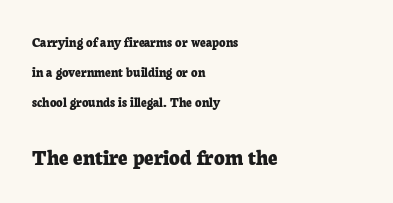
{"italic": "no", "bold": "yes", "underline": "no", "align": "left", "line_spacing": "loose", "line_spacing_ratio": 2.15, "letter_spacing": "normal", "letter_spacing_em": 0.0, "larger_block": "second", "size_ratio": 1.64, "glyph_px": 23}
